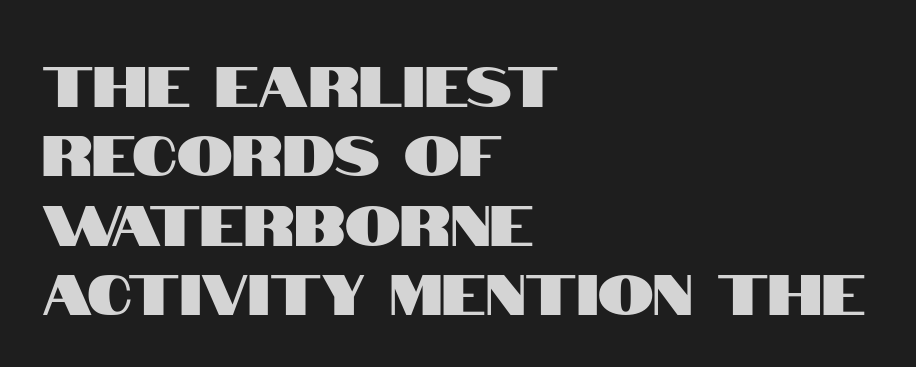
{"serif": "no", "italic": "no", "width": "condensed", "stroke_contrast": "high", "x_height": "large", "monospaced": "no", "underline": "no", "align": "left", "line_spacing_ratio": 1.24, "letter_spacing": "normal", "letter_spacing_em": 0.0, "glyph_px": 56}
